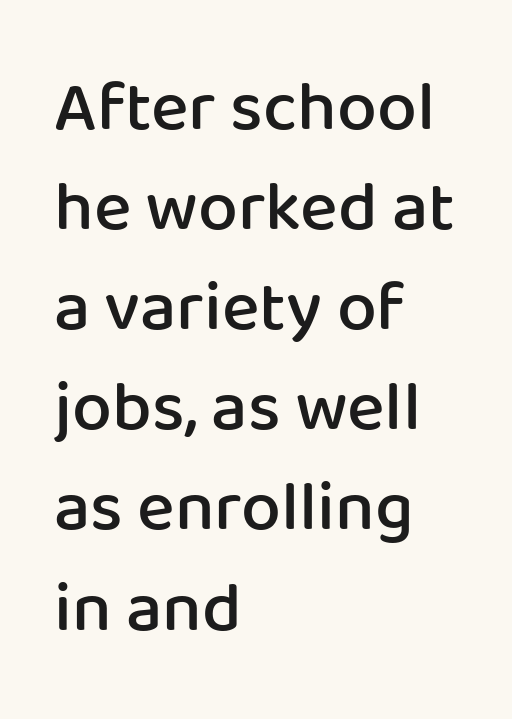
Each letter keeps its own natural width here, so spacing adapts to shape. The font's upright variant was chosen for this text. The typeface chosen for these lines omits serifs. The string is rendered with underlining switched off. What's the leading like? Ordinary, nothing unusual.
